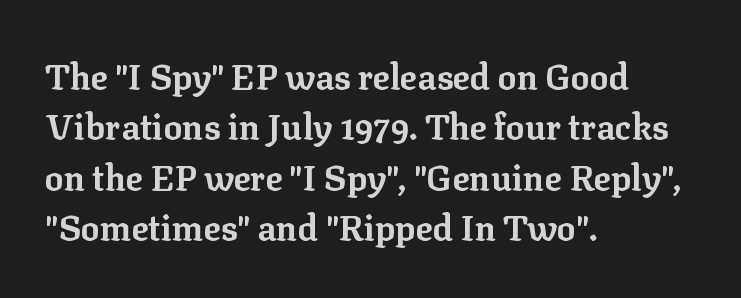
Bare-footed words on every line. The type family on display is of the serif kind. Varying glyph widths throughout — classic text-font behaviour. Glyph-to-glyph distance matches everyday printed text.
